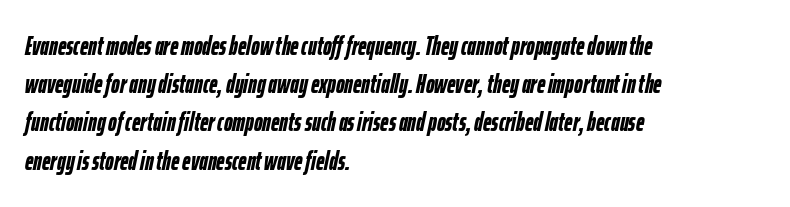
The image shows 26 px bold type, italic (leaning right); set left-aligned, normal line spacing (1.47x), normal letter spacing, not underlined.
